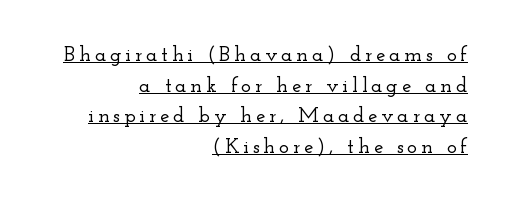
{"italic": "no", "underline": "yes", "align": "right", "line_spacing": "normal", "line_spacing_ratio": 1.46, "glyph_px": 21}
